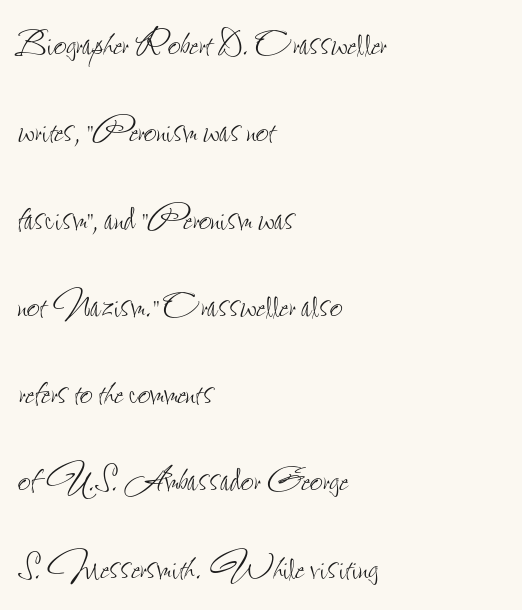
{"bold": "no", "weight": "thin", "width": "condensed", "stroke_contrast": "low", "x_height": "small", "monospaced": "no", "underline": "no", "align": "left", "line_spacing": "loose", "line_spacing_ratio": 1.94, "letter_spacing": "normal", "letter_spacing_em": 0.0, "glyph_px": 45}
